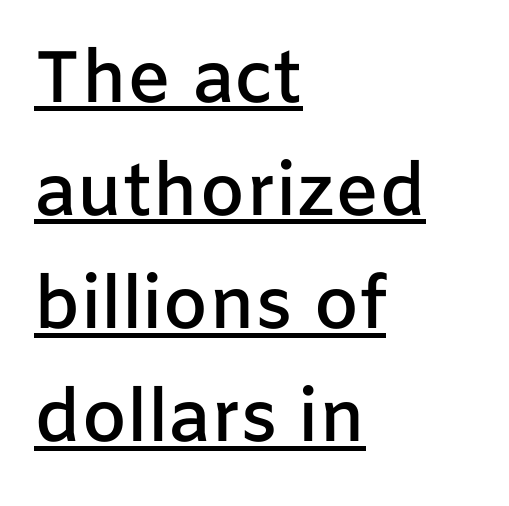
The image shows 73 px semibold sans-serif type, upright; set left-aligned, normal line spacing (1.55x), normal letter spacing, underlined; low stroke contrast and a medium x-height.
